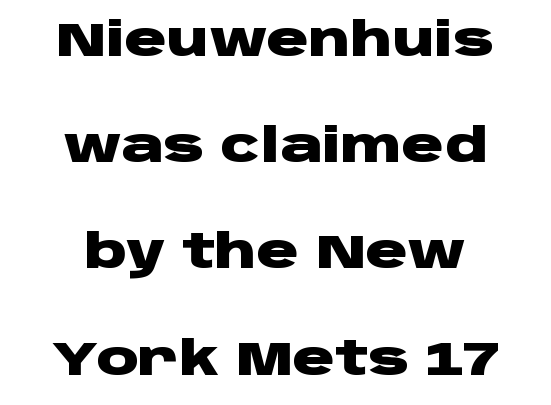
Q: Is the text bold? A: Yes.
Q: Is the text italic (slanted)? A: No, it is upright.
Q: Is the typeface a serif or a sans-serif typeface? A: Sans-serif.
Q: Is the text underlined? A: No.
Q: How is the paragraph aligned? A: Centered.
Q: Is the spacing between letters normal or unusually wide? A: Normal.
Q: Is the spacing between lines tight, normal or loose? A: Loose.
Q: Width (condensed, normal, or wide)? A: Wide.
Q: Stroke contrast? A: Low.
Q: x-height? A: Large.
Q: Monospaced? A: No.
